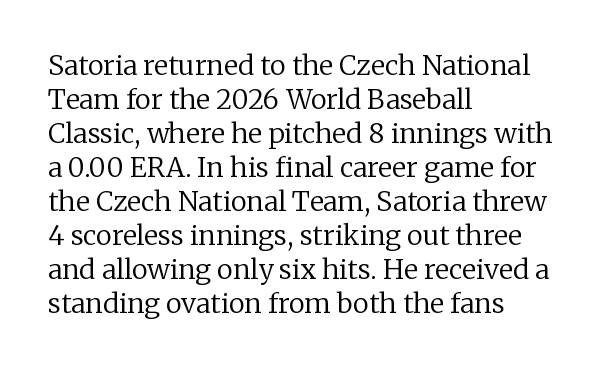
Vertically, the passage feels balanced, rows spaced as you'd expect. The strip under each line holds only bare page. Weight: in the light-to-regular range. Glyph-to-glyph distance matches everyday printed text.
